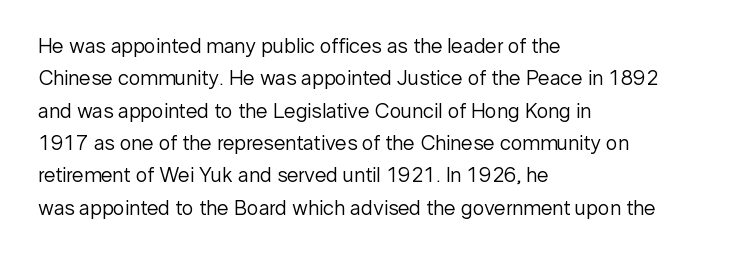
{"italic": "no", "bold": "no", "underline": "no", "align": "left", "line_spacing": "normal", "line_spacing_ratio": 1.54, "letter_spacing": "normal", "letter_spacing_em": 0.0, "glyph_px": 21}
